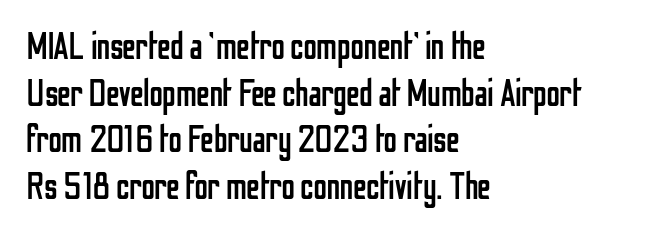
Do the characters align in a grid? No, the font is proportional. The lettering holds an erect, upright posture throughout. Underlining? Definitely not there. The strokes carry an ordinary text weight at most. This sample uses a sans-serif face.
